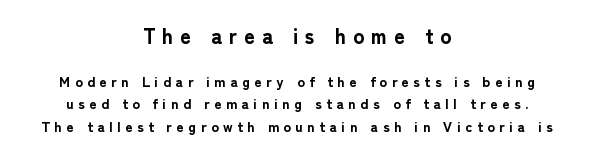
Q: Is the text bold? A: Yes.
Q: Is the text italic (slanted)? A: No, it is upright.
Q: Is the text underlined? A: No.
Q: How is the paragraph aligned? A: Centered.
Q: Is the spacing between letters normal or unusually wide? A: Unusually wide.
Q: Is the spacing between lines tight, normal or loose? A: Normal.
Q: Which block of text is set in a larger size, the first (top) or the second (bottom)? A: The first (top) one.
